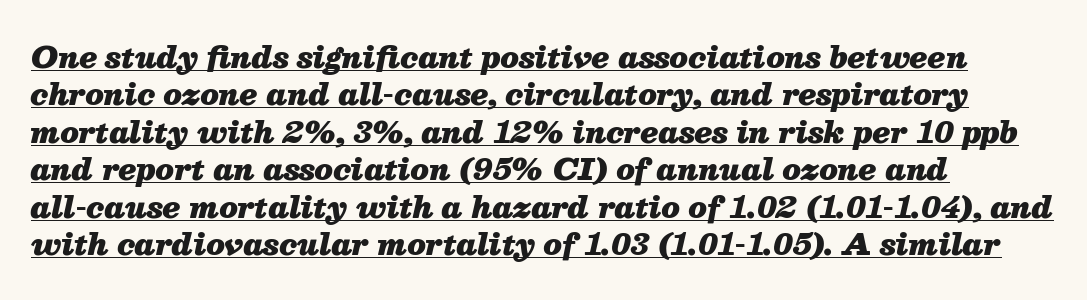
The image shows 29 px heavy type, italic (leaning right); set left-aligned, normal line spacing (1.29x), normal letter spacing, underlined; medium stroke contrast and a medium x-height.
